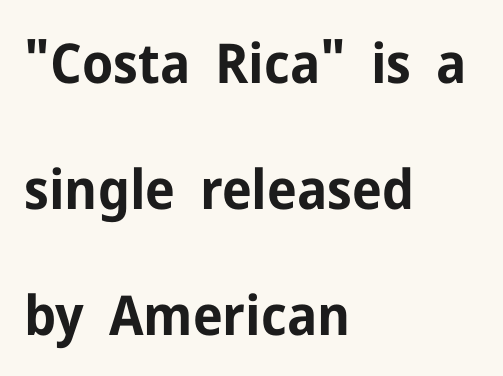
{"serif": "no", "italic": "no", "bold": "yes", "weight": "bold", "width": "normal", "stroke_contrast": "low", "x_height": "medium", "monospaced": "no", "underline": "no", "align": "left", "line_spacing": "loose", "line_spacing_ratio": 2.29, "letter_spacing": "normal", "letter_spacing_em": 0.0, "glyph_px": 55}
